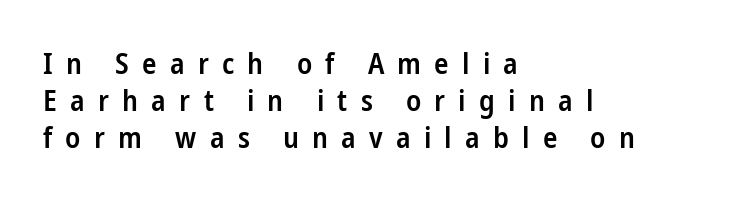
{"serif": "no", "italic": "no", "bold": "semi", "weight": "semibold", "width": "condensed", "stroke_contrast": "low", "x_height": "medium", "monospaced": "no", "underline": "no", "align": "left", "line_spacing_ratio": 1.24, "letter_spacing": "wide", "letter_spacing_em": 0.44, "glyph_px": 30}
